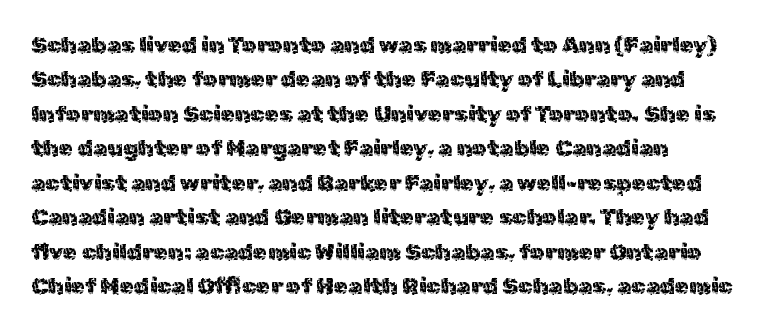
The image shows 23 px text type, upright; set left-aligned, normal line spacing (1.5x), normal letter spacing, not underlined.
